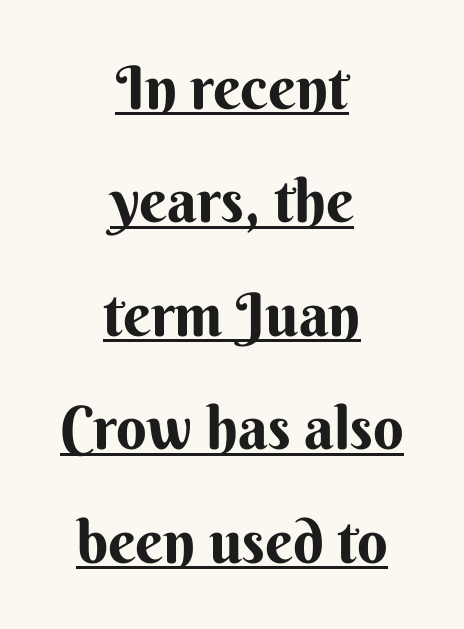
{"serif": "no", "italic": "no", "bold": "yes", "weight": "bold", "width": "normal", "stroke_contrast": "medium", "x_height": "small", "monospaced": "no", "underline": "yes", "align": "center", "line_spacing_ratio": 1.89, "letter_spacing": "normal", "letter_spacing_em": 0.0, "glyph_px": 60}
